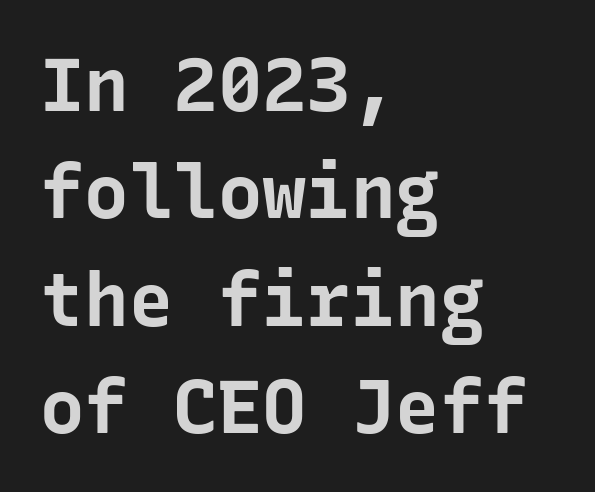
Q: Is the text bold? A: Yes.
Q: Is the text italic (slanted)? A: No, it is upright.
Q: Is the typeface a serif or a sans-serif typeface? A: Sans-serif.
Q: Is the text underlined? A: No.
Q: How is the paragraph aligned? A: Left-aligned.
Q: Is the spacing between letters normal or unusually wide? A: Normal.
Q: Is the spacing between lines tight, normal or loose? A: Normal.
Q: Width (condensed, normal, or wide)? A: Normal.
Q: Stroke contrast? A: Low.
Q: x-height? A: Medium.
Q: Monospaced? A: Yes.
